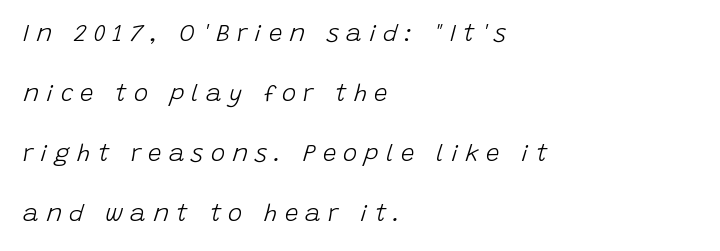
The strip under each line holds only bare page. Horizontal bands of white between lines are thick stripes. These lines were composed using italics. Stems and bowls with no extra thickness — not bold. Compared with a centered layout, this one pins lines to the left instead. Tracking here is generous; glyphs stand well apart from one another.
